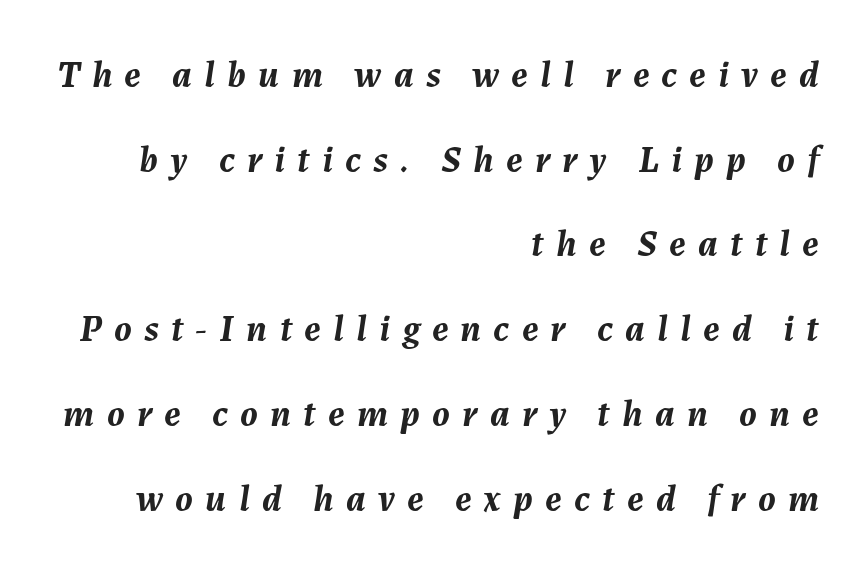
{"italic": "yes", "lean": "right", "slant_degrees": 7, "bold": "yes", "weight": "semibold", "width": "normal", "stroke_contrast": "medium", "x_height": "medium", "monospaced": "no", "underline": "no", "align": "right", "line_spacing": "loose", "line_spacing_ratio": 2.23, "letter_spacing": "wide", "letter_spacing_em": 0.32, "glyph_px": 38}
